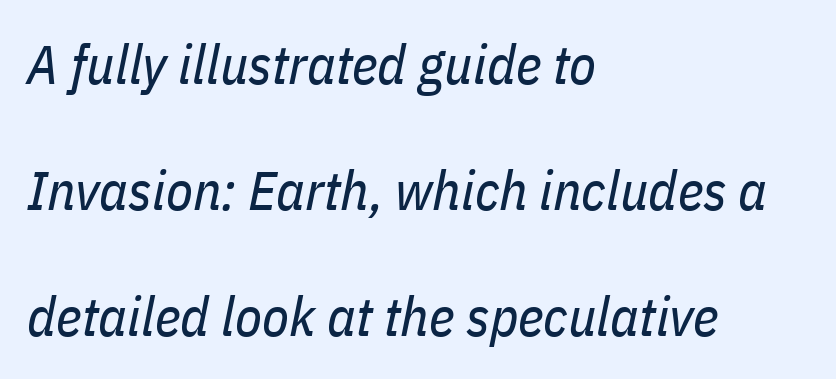
The image shows 55 px regular-weight, condensed type, italic (leaning right); set left-aligned, loose line spacing (2.29x), normal letter spacing, not underlined; low stroke contrast and a medium x-height.
